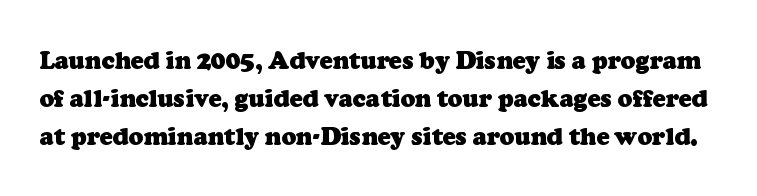
{"bold": "yes", "underline": "no", "line_spacing": "normal", "line_spacing_ratio": 1.59, "letter_spacing": "normal", "letter_spacing_em": 0.0, "glyph_px": 24}
